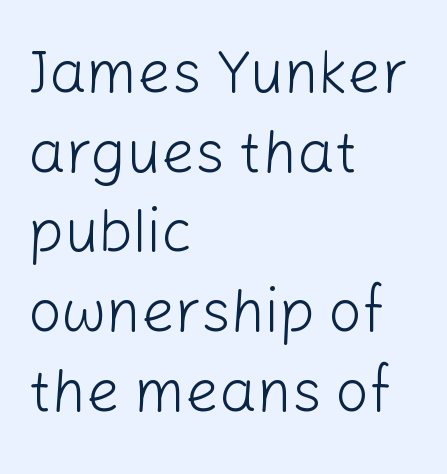
The line texture is even and compact thanks to regular tracking. Posture: vertical. Varying glyph widths throughout — classic text-font behaviour. Summary of vertical rhythm: regular, with standard interline spacing.
